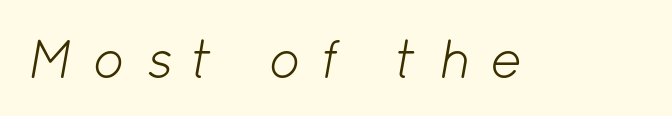
{"italic": "yes", "lean": "right", "slant_degrees": 12, "bold": "no", "weight": "light", "width": "normal", "stroke_contrast": "low", "x_height": "medium", "monospaced": "no", "underline": "no", "letter_spacing": "wide", "letter_spacing_em": 0.36, "glyph_px": 54}
